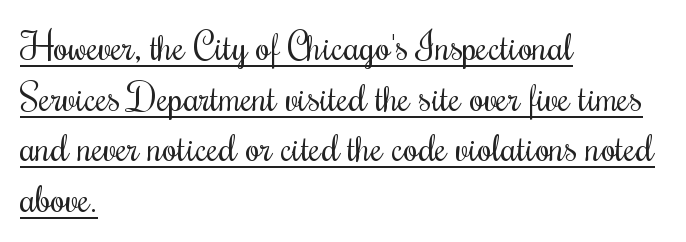
{"bold": "no", "weight": "regular", "width": "condensed", "stroke_contrast": "medium", "x_height": "small", "monospaced": "no", "underline": "yes", "align": "left", "line_spacing": "normal", "line_spacing_ratio": 1.33, "letter_spacing": "normal", "letter_spacing_em": 0.0, "glyph_px": 38}
